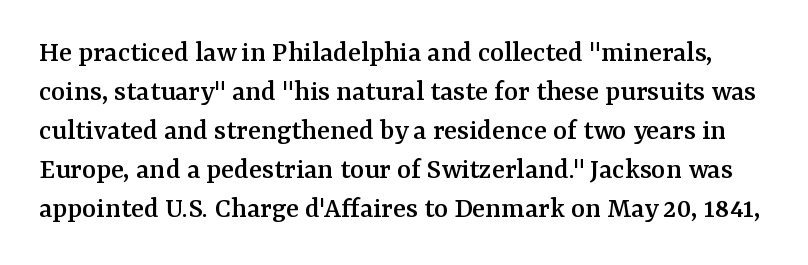
Q: Is the text italic (slanted)? A: No, it is upright.
Q: Is the typeface a serif or a sans-serif typeface? A: Serif.
Q: Is the text underlined? A: No.
Q: Is the spacing between letters normal or unusually wide? A: Normal.
Q: Is the spacing between lines tight, normal or loose? A: Normal.
Q: Width (condensed, normal, or wide)? A: Normal.
Q: Stroke contrast? A: Medium.
Q: x-height? A: Medium.
Q: Monospaced? A: No.
